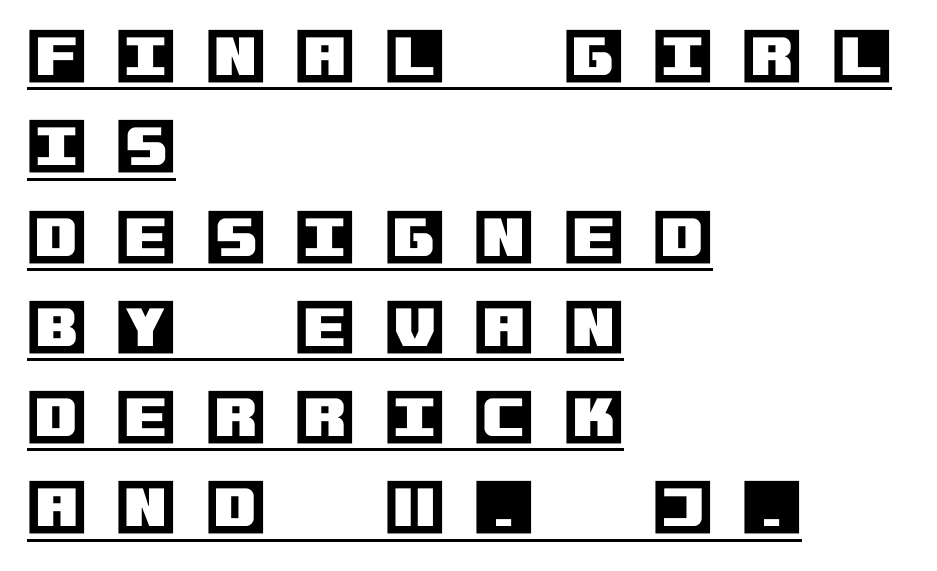
Alignment: flush left. What's the leading like? Ordinary, nothing unusual. What stands out about the letter spacing? Its width — letters are far apart. Tall strokes in this sample are plumb rather than angled. Emphasis is given by a line drawn under the lettering.
